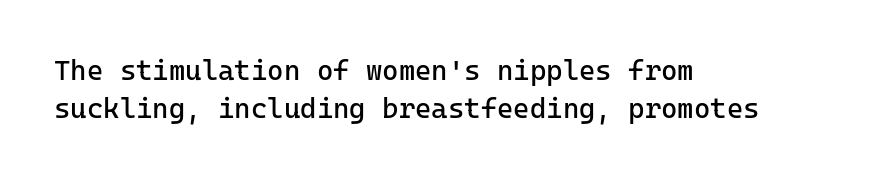
Q: Is the text bold? A: No.
Q: Is the text italic (slanted)? A: No, it is upright.
Q: Is the typeface a serif or a sans-serif typeface? A: Sans-serif.
Q: Is the text underlined? A: No.
Q: How is the paragraph aligned? A: Left-aligned.
Q: Is the spacing between letters normal or unusually wide? A: Normal.
Q: Is the spacing between lines tight, normal or loose? A: Normal.
Q: Width (condensed, normal, or wide)? A: Normal.
Q: Stroke contrast? A: Low.
Q: x-height? A: Medium.
Q: Monospaced? A: Yes.
